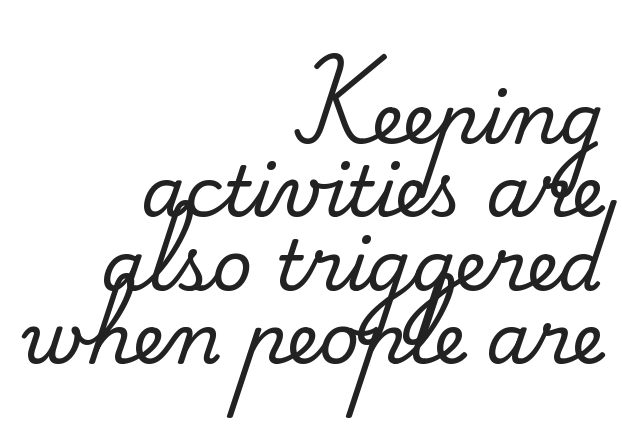
Letter spacing: default. Notice how descenders almost collide with the ascenders below — that's tight leading. Check under the words: just untouched page. Looks like regular typesetting: each glyph gets only the width it needs.
